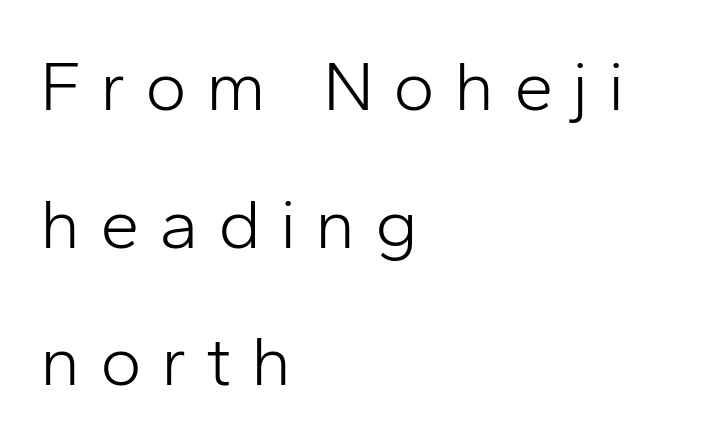
The image shows 71 px light sans-serif type, upright; set left-aligned, loose line spacing (1.94x), unusually wide letter spacing (+0.27 em), not underlined; low stroke contrast and a medium x-height.
